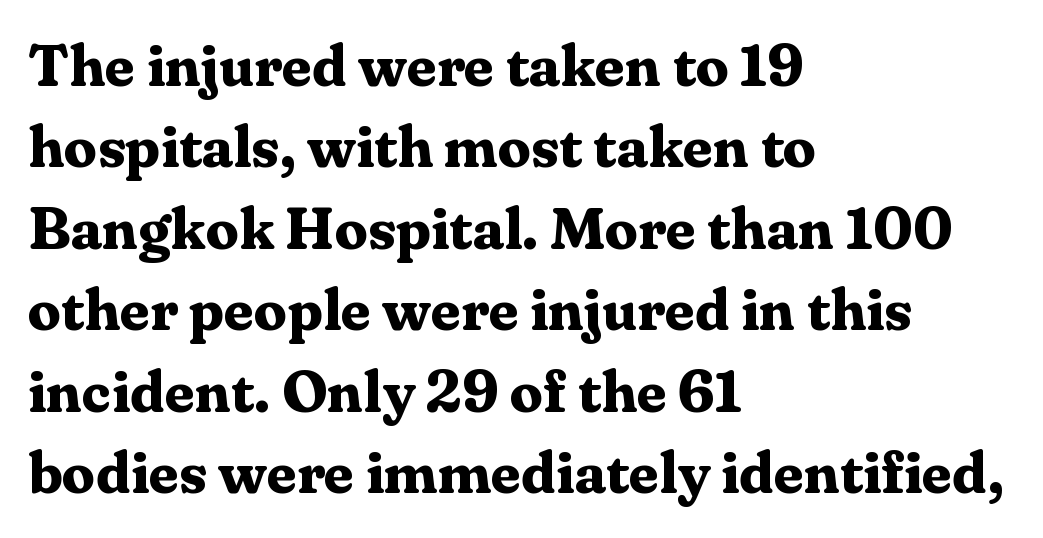
The image shows 59 px bold serif type, upright; set left-aligned, normal line spacing (1.38x), normal letter spacing, not underlined; medium stroke contrast and a medium x-height.
